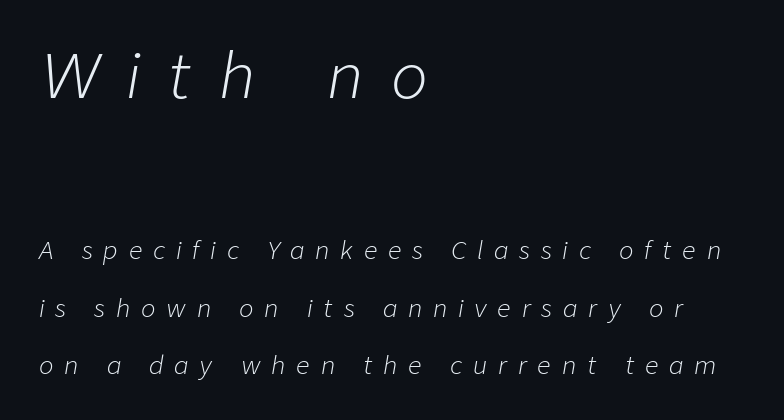
The image shows 61 px light type, italic (leaning right); set left-aligned, loose line spacing (2.41x), unusually wide letter spacing (+0.45 em), not underlined; the first (top) block is 2.54x larger; low stroke contrast and a medium x-height.
